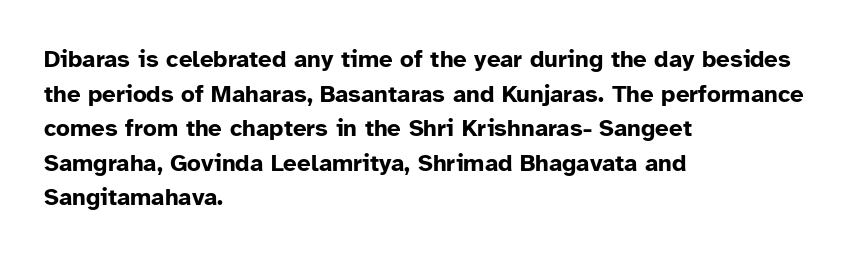
Rule under the text: the space is simply empty. Nothing unusual about the tracking: characters are spaced as the font intends. Leading: standard. This sample uses an upright cut, with every glyph sitting square on the baseline. Set as a true bold cut, around the 700 mark. Line beginnings align vertically; line endings do not.
